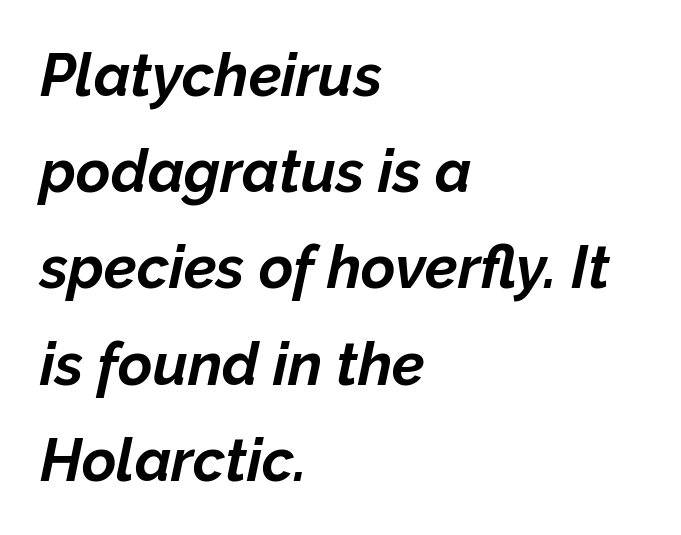
Posture: slanted. I'd describe the lettering as bold — thick and assertive. Summary of vertical rhythm: regular, with standard interline spacing. The line texture is even and compact thanks to regular tracking.
